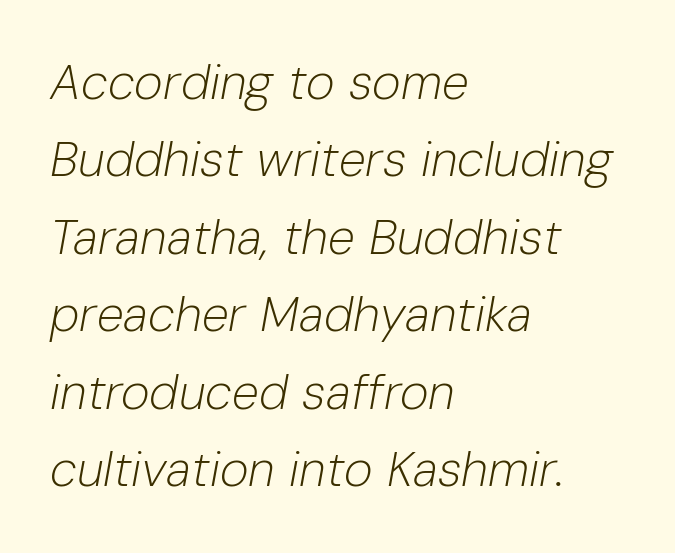
Q: Is the text bold? A: No.
Q: Is the text italic (slanted)? A: Yes, it leans right by about 10 degrees.
Q: Is the text underlined? A: No.
Q: How is the paragraph aligned? A: Left-aligned.
Q: Is the spacing between letters normal or unusually wide? A: Normal.
Q: Is the spacing between lines tight, normal or loose? A: Normal.
Q: Width (condensed, normal, or wide)? A: Normal.
Q: Stroke contrast? A: Low.
Q: x-height? A: Medium.
Q: Monospaced? A: No.
